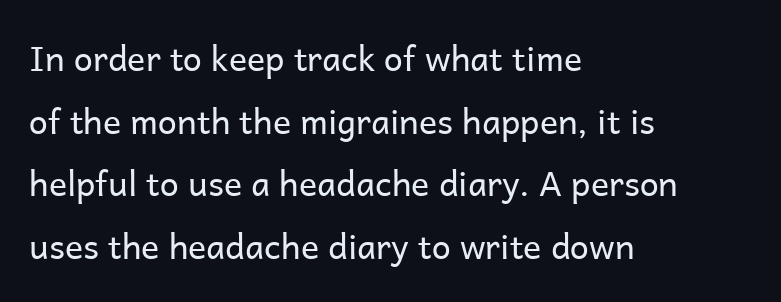
Stems and bowls with no extra thickness — not bold. Nope, not italic — everything's standing straight. Nobody drew a line under any word here. A classic flush-left, rag-right setting is used for this passage. Is this a fixed-width face? No — the glyphs have proportional, varying widths.
